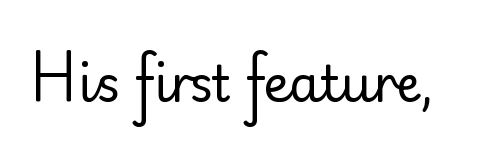
Q: Is the text bold? A: No.
Q: Is the text italic (slanted)? A: No, it is upright.
Q: Is the typeface a serif or a sans-serif typeface? A: Sans-serif.
Q: Is the text underlined? A: No.
Q: Is the spacing between letters normal or unusually wide? A: Normal.
Q: Width (condensed, normal, or wide)? A: Normal.
Q: Stroke contrast? A: Low.
Q: x-height? A: Small.
Q: Monospaced? A: No.
